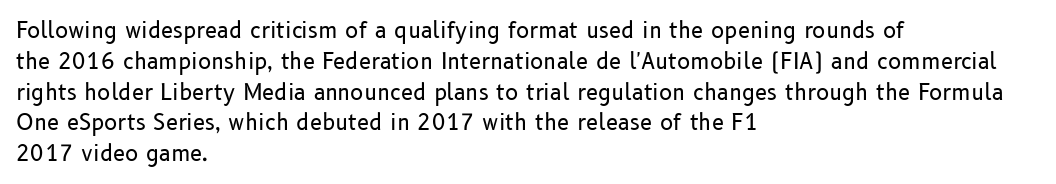
The image shows 22 px text type, upright; set left-aligned, normal line spacing (1.4x), normal letter spacing, not underlined.
